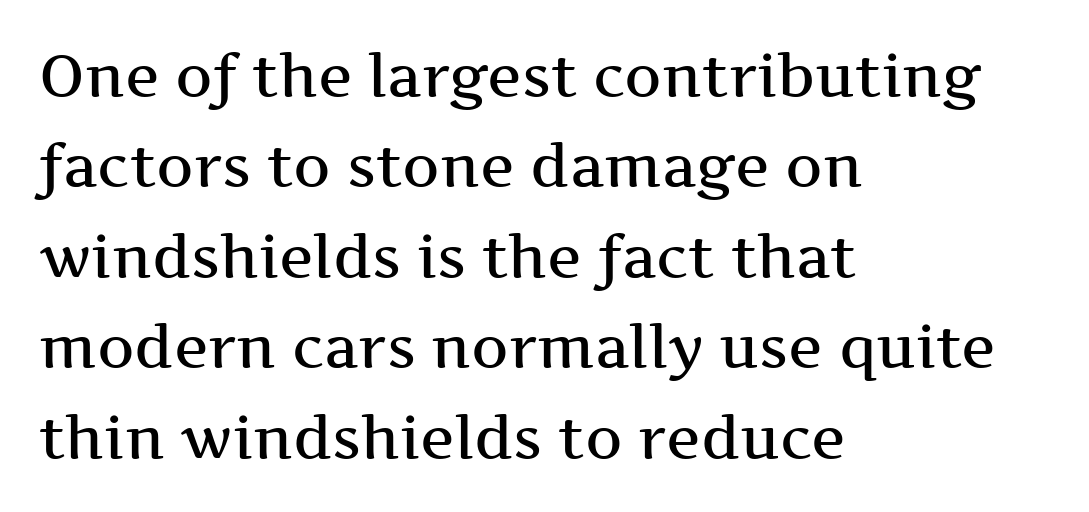
The image shows 58 px semibold, wide serif type, upright; set left-aligned, normal line spacing (1.56x), normal letter spacing, not underlined; medium stroke contrast and a medium x-height.
